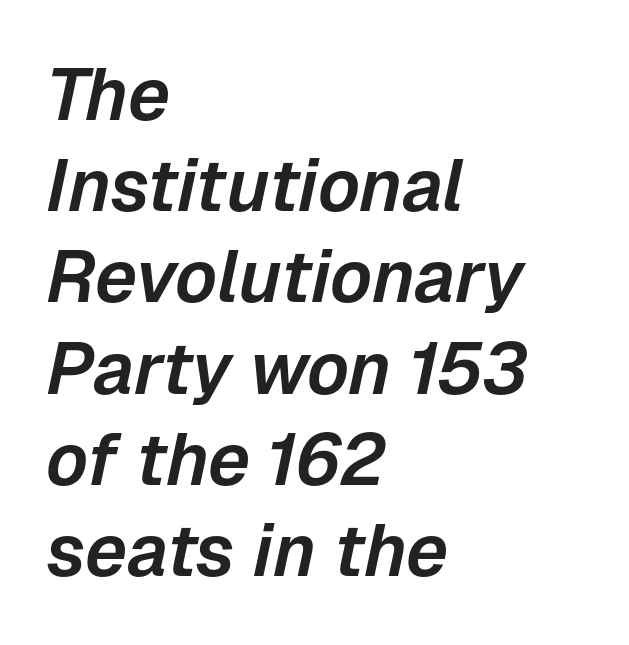
The image shows 73 px text type, italic (leaning right); set left-aligned, normal line spacing (1.25x), normal letter spacing, not underlined; low stroke contrast and a medium x-height.
